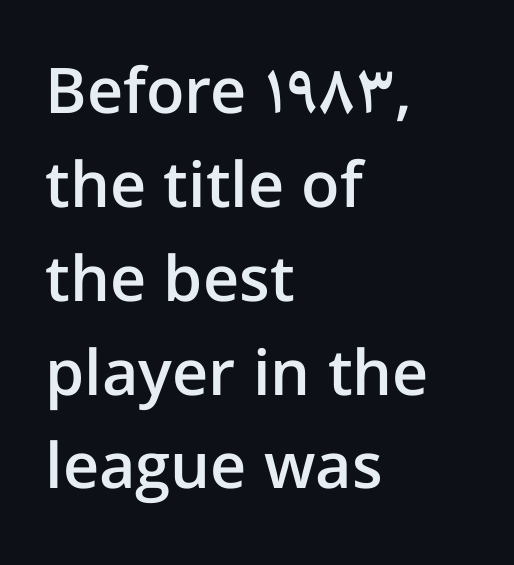
The image shows 63 px semibold sans-serif type, upright; set left-aligned, normal line spacing (1.49x), normal letter spacing, not underlined; low stroke contrast and a medium x-height.
